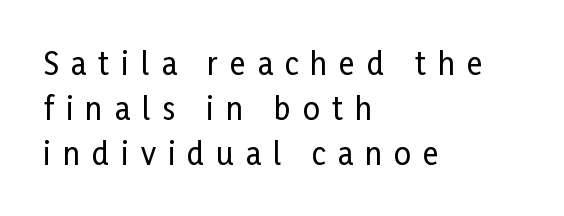
Q: Is the text italic (slanted)? A: No, it is upright.
Q: Is the typeface a serif or a sans-serif typeface? A: Sans-serif.
Q: Is the text underlined? A: No.
Q: How is the paragraph aligned? A: Left-aligned.
Q: Is the spacing between letters normal or unusually wide? A: Unusually wide.
Q: Is the spacing between lines tight, normal or loose? A: Normal.
Q: Width (condensed, normal, or wide)? A: Condensed.
Q: Stroke contrast? A: Low.
Q: x-height? A: Medium.
Q: Monospaced? A: No.
